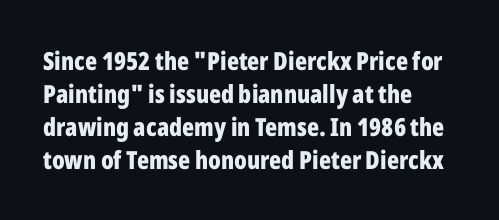
Q: Is the text bold? A: Yes.
Q: Is the text italic (slanted)? A: No, it is upright.
Q: Is the text underlined? A: No.
Q: How is the paragraph aligned? A: Left-aligned.
Q: Is the spacing between letters normal or unusually wide? A: Normal.
Q: Is the spacing between lines tight, normal or loose? A: Normal.
